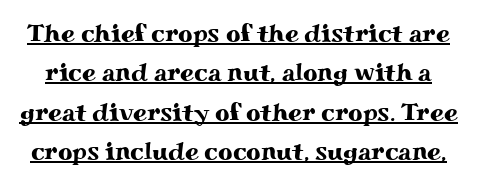
Q: Is the text italic (slanted)? A: No, it is upright.
Q: Is the text underlined? A: Yes.
Q: Is the spacing between letters normal or unusually wide? A: Normal.
Q: Is the spacing between lines tight, normal or loose? A: Normal.
